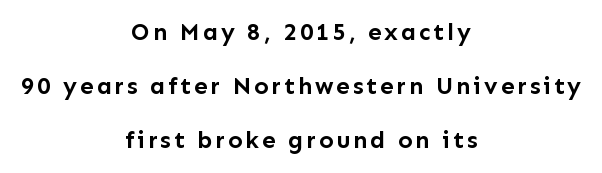
The font's upright variant was chosen for this text. Words float on clear page, feet unadorned. Centered paragraph, ragged on both sides. Plenty of ink on the page — the face is bold.
